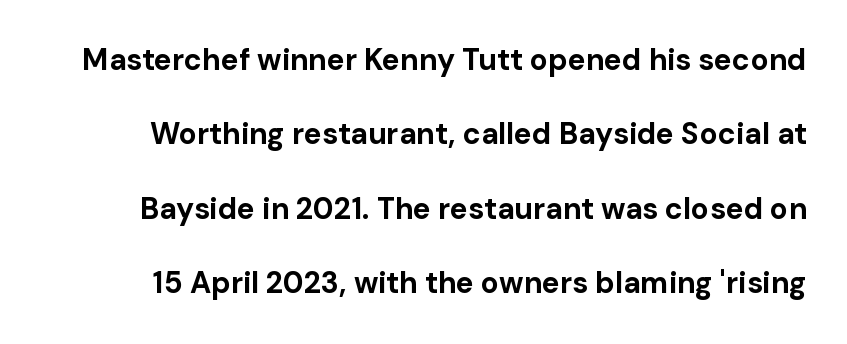
{"serif": "no", "italic": "no", "bold": "yes", "weight": "bold", "width": "normal", "stroke_contrast": "low", "x_height": "medium", "monospaced": "no", "underline": "no", "line_spacing": "loose", "line_spacing_ratio": 2.48, "letter_spacing": "normal", "letter_spacing_em": 0.0, "glyph_px": 30}
